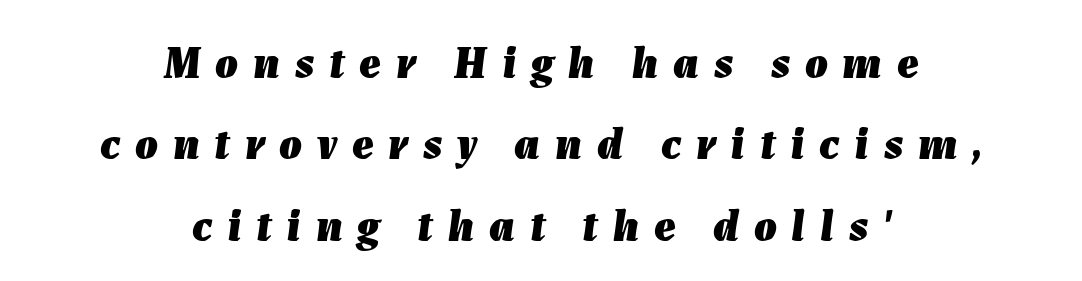
Horizontally, the lines are justified to the midpoint only. The letterforms stand isolated, each surrounded by extra space. Rule under the text: the space is simply empty. The glyphs have the mass of a bold cut. Proportional: the letters do not fall into vertical columns.
